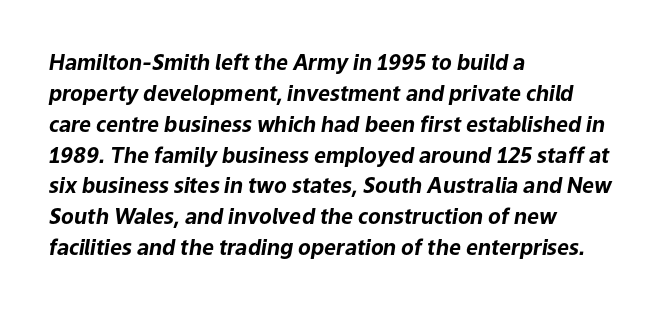
The image shows 21 px bold type, italic (leaning right); set left-aligned, normal line spacing (1.47x), normal letter spacing, not underlined.
